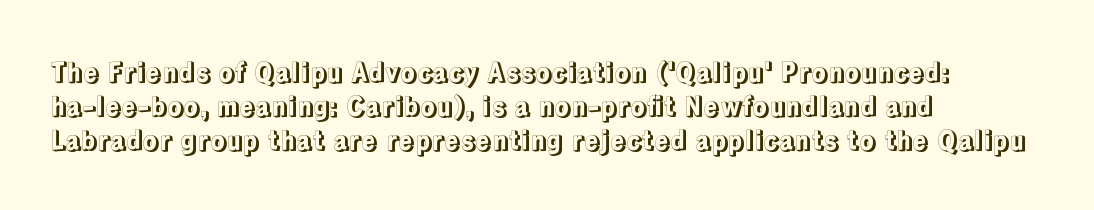
The passage is arranged the way most books set body copy — flush left. This is roman type, the default non-slanted kind. The rows are spaced the way most documents space them. The letterforms sit shoulder to shoulder at normal distance. Honestly, there is no underline to notice here at all.
